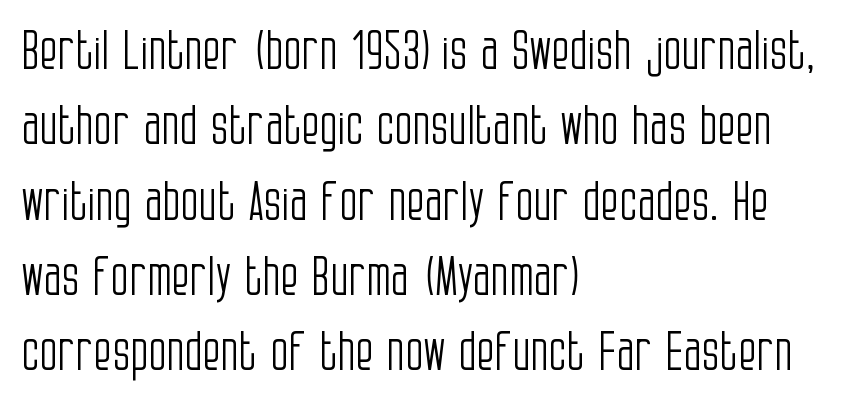
{"serif": "no", "italic": "no", "bold": "no", "weight": "light", "width": "condensed", "stroke_contrast": "low", "x_height": "large", "monospaced": "no", "underline": "no", "align": "left", "line_spacing": "normal", "line_spacing_ratio": 1.42, "letter_spacing": "normal", "letter_spacing_em": 0.0, "glyph_px": 53}
